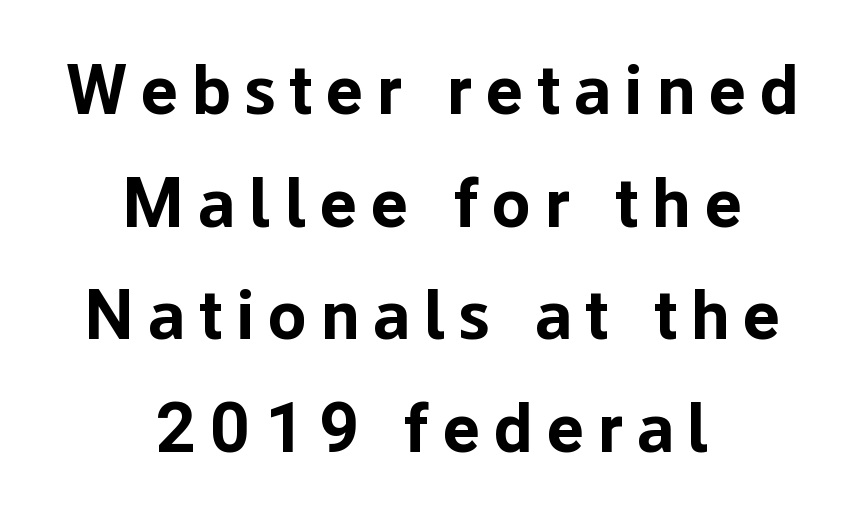
Q: Is the text bold? A: Yes.
Q: Is the text italic (slanted)? A: No, it is upright.
Q: Is the typeface a serif or a sans-serif typeface? A: Sans-serif.
Q: Is the text underlined? A: No.
Q: How is the paragraph aligned? A: Centered.
Q: Is the spacing between letters normal or unusually wide? A: Unusually wide.
Q: Is the spacing between lines tight, normal or loose? A: Normal.
Q: Width (condensed, normal, or wide)? A: Normal.
Q: Stroke contrast? A: Low.
Q: x-height? A: Medium.
Q: Monospaced? A: No.
